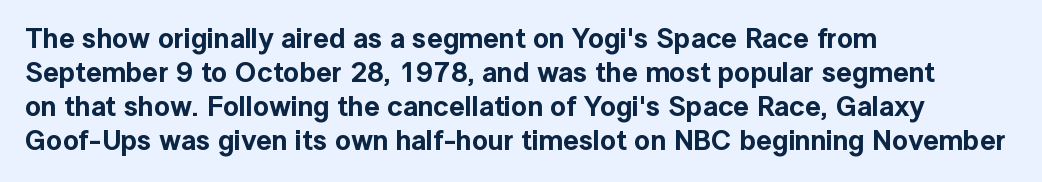
Nothing unusual about the tracking: characters are spaced as the font intends. Horizontal alignment here is leftward, the default for most running prose. This sample has the flowing, uneven cadence of proportional lettering. Unmarked baselines from the first word to the last. Posture: vertical.
